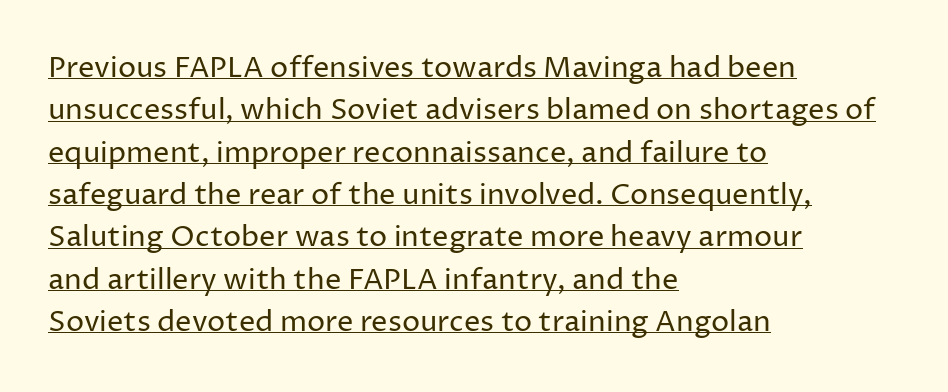
Q: Is the text bold? A: No.
Q: Is the text italic (slanted)? A: No, it is upright.
Q: Is the typeface a serif or a sans-serif typeface? A: Sans-serif.
Q: Is the text underlined? A: Yes.
Q: How is the paragraph aligned? A: Left-aligned.
Q: Is the spacing between letters normal or unusually wide? A: Normal.
Q: Is the spacing between lines tight, normal or loose? A: Normal.
Q: Width (condensed, normal, or wide)? A: Normal.
Q: Stroke contrast? A: Low.
Q: x-height? A: Medium.
Q: Monospaced? A: No.
